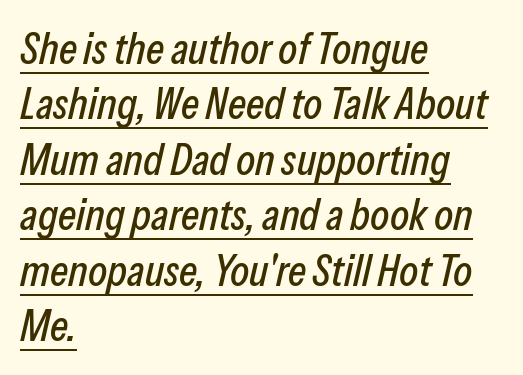
Beneath each row of characters lies a ruled line. Observe the ordinary spacing: letters are neighbours, not strangers. Rows of type keep a routine distance in the vertical direction. The letters advance in unequal steps, a hallmark of proportional type.
